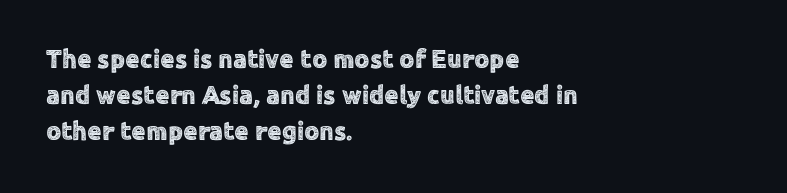
The image shows 26 px text type, upright; set left-aligned, normal line spacing (1.39x), normal letter spacing, not underlined.
